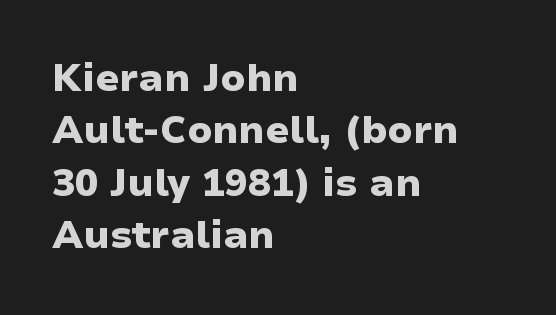
The image shows 38 px heavy, wide sans-serif type, upright; set left-aligned, normal line spacing (1.38x), normal letter spacing, not underlined; low stroke contrast and a medium x-height.
